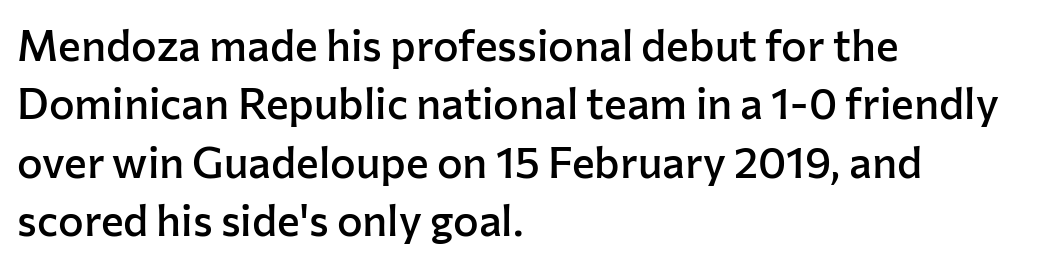
The image shows 43 px semibold sans-serif type, upright; set left-aligned, normal line spacing (1.36x), normal letter spacing, not underlined; low stroke contrast and a medium x-height.
